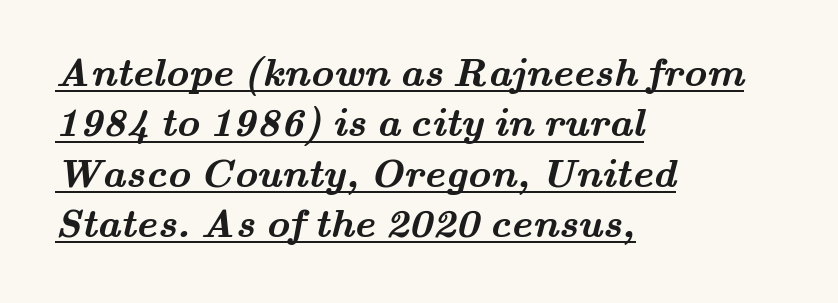
{"serif": "yes", "bold": "yes", "weight": "semibold", "width": "wide", "stroke_contrast": "medium", "x_height": "small", "monospaced": "no", "underline": "yes", "align": "left", "line_spacing": "normal", "line_spacing_ratio": 1.26, "letter_spacing": "normal", "letter_spacing_em": 0.0, "glyph_px": 40}
